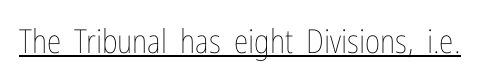
Looks like regular typesetting: each glyph gets only the width it needs. This sample uses an upright cut, with every glyph sitting square on the baseline. Caption: face not bold, strokes unweighted. You can see a thin bar hugging the bottom of the glyphs.
